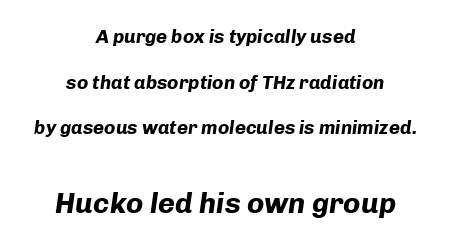
The image shows 29 px bold type, italic (leaning right); set centered, loose line spacing (2.4x), normal letter spacing, not underlined; the second (bottom) block is 1.53x larger; low stroke contrast and a medium x-height.
